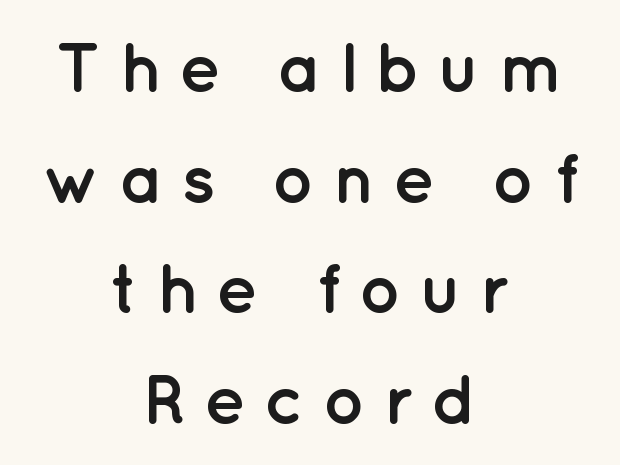
The image shows 70 px semibold sans-serif type, upright; set centered, normal line spacing (1.58x), unusually wide letter spacing (+0.25 em), not underlined; low stroke contrast and a medium x-height.
